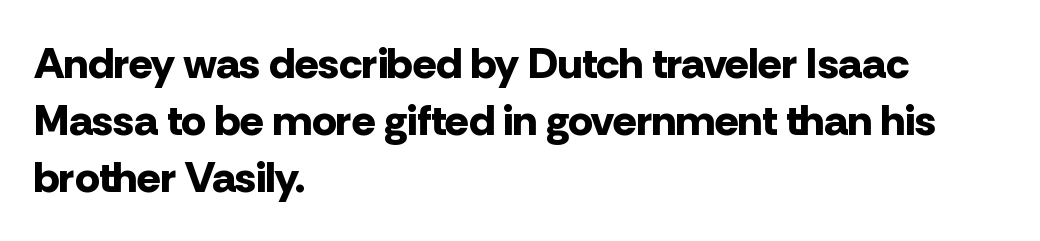
Q: Is the text bold? A: Yes.
Q: Is the text italic (slanted)? A: No, it is upright.
Q: Is the typeface a serif or a sans-serif typeface? A: Sans-serif.
Q: Is the text underlined? A: No.
Q: How is the paragraph aligned? A: Left-aligned.
Q: Is the spacing between letters normal or unusually wide? A: Normal.
Q: Is the spacing between lines tight, normal or loose? A: Normal.
Q: Width (condensed, normal, or wide)? A: Normal.
Q: Stroke contrast? A: Low.
Q: x-height? A: Medium.
Q: Monospaced? A: No.
